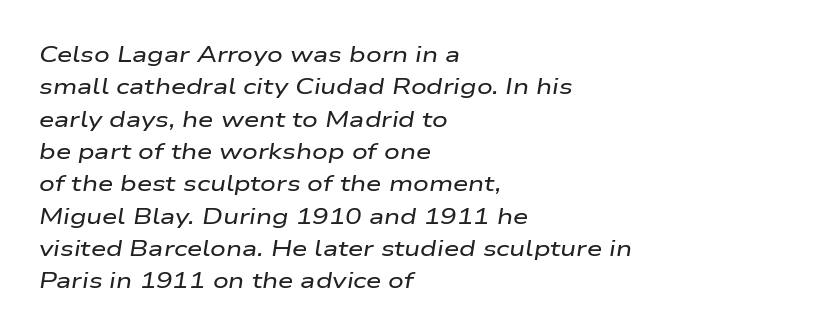
Short note: letters normally spaced. This rendering features lettering with no underline. Does the copy run flush right? No — it runs flush left. The leading is moderate, giving the passage an even texture.
